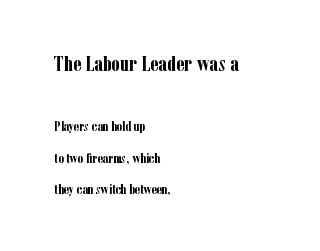
Ascenders rise straight up at ninety degrees. The block sitting higher on the canvas is the one with enlarged characters. Horizontal bands of white between lines are thick stripes. Words appear dense and cohesive because spacing is normal. Each row of text sits above clean, open space.
